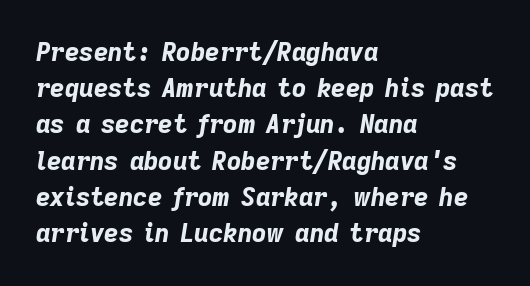
{"italic": "yes", "lean": "right", "slant_degrees": 9, "bold": "yes", "underline": "no", "align": "left", "line_spacing": "normal", "line_spacing_ratio": 1.45, "letter_spacing": "normal", "letter_spacing_em": 0.0, "glyph_px": 25}
